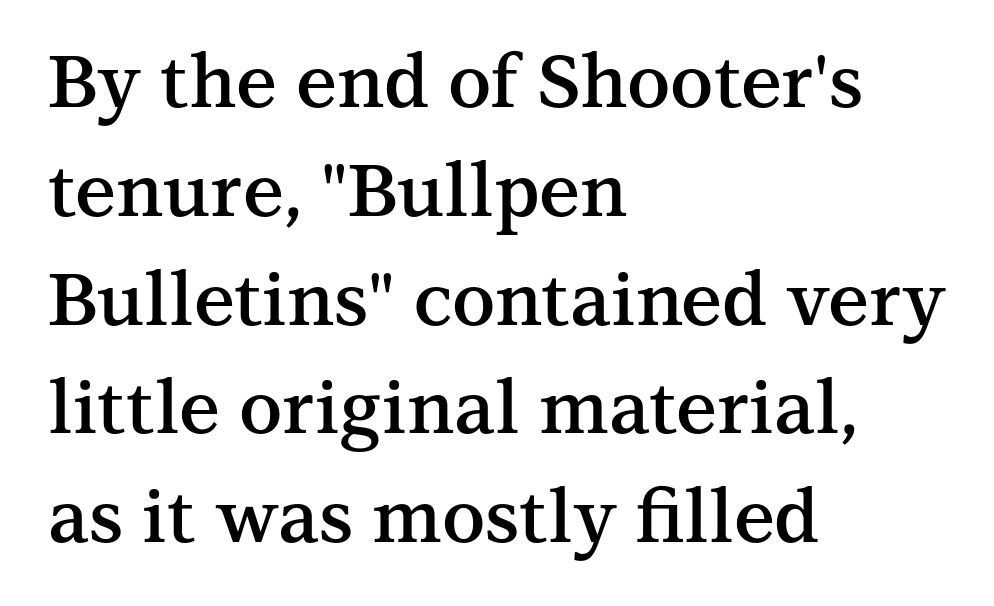
The image shows 73 px semibold serif type, upright; set left-aligned, normal line spacing (1.49x), normal letter spacing, not underlined; medium stroke contrast and a medium x-height.
